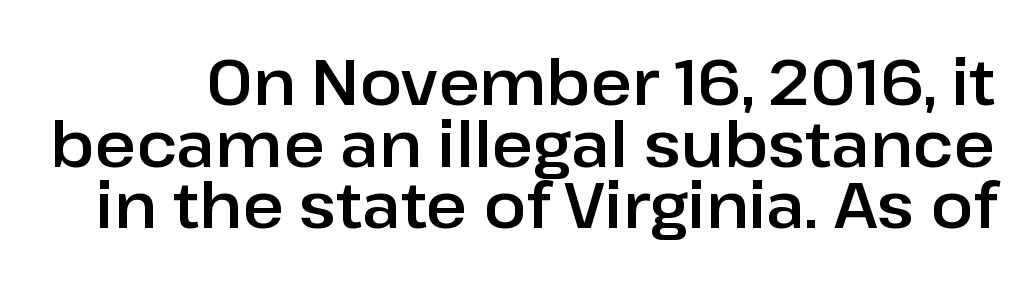
The designer went with a sans here, leaving each stem footless. These lines are rendered in a variable-pitch font. Observe the ordinary spacing: letters are neighbours, not strangers. Every stem runs plumb, perpendicular to the baseline. The strip under each line holds only bare page. How would I describe the line gaps? Narrow and economical.
